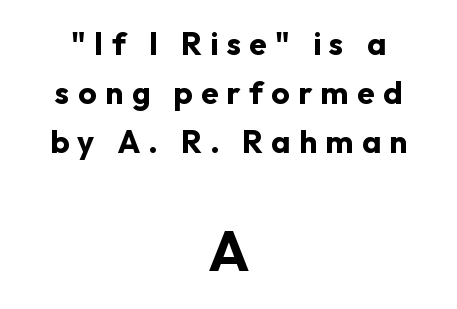
{"serif": "no", "italic": "no", "bold": "yes", "weight": "bold", "width": "normal", "stroke_contrast": "low", "x_height": "medium", "monospaced": "no", "underline": "no", "align": "center", "line_spacing": "normal", "line_spacing_ratio": 1.53, "letter_spacing": "wide", "letter_spacing_em": 0.26, "larger_block": "second", "size_ratio": 1.75, "glyph_px": 56}
